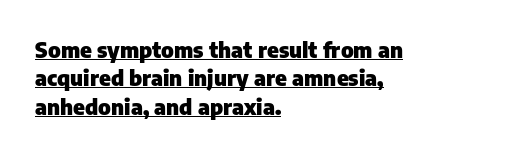
The image shows 22 px bold type, upright; set left-aligned, normal line spacing (1.29x), normal letter spacing, underlined.
